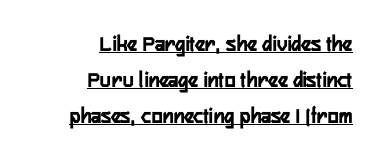
The image shows 23 px text type, upright; set right-aligned, normal line spacing (1.57x), normal letter spacing, underlined.
